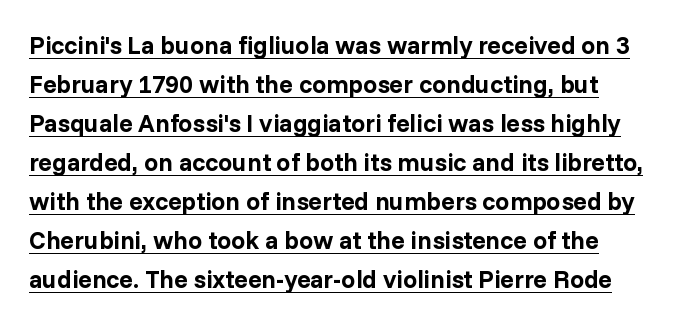
Characters remain perfectly vertical along every line. Plenty of ink on the page — the face is bold. The glyphs are accompanied by a horizontal stroke just below them. Standard letterfit; no display-style spreading of the glyphs. A typesetter would call this leading conventional body-copy spacing.
